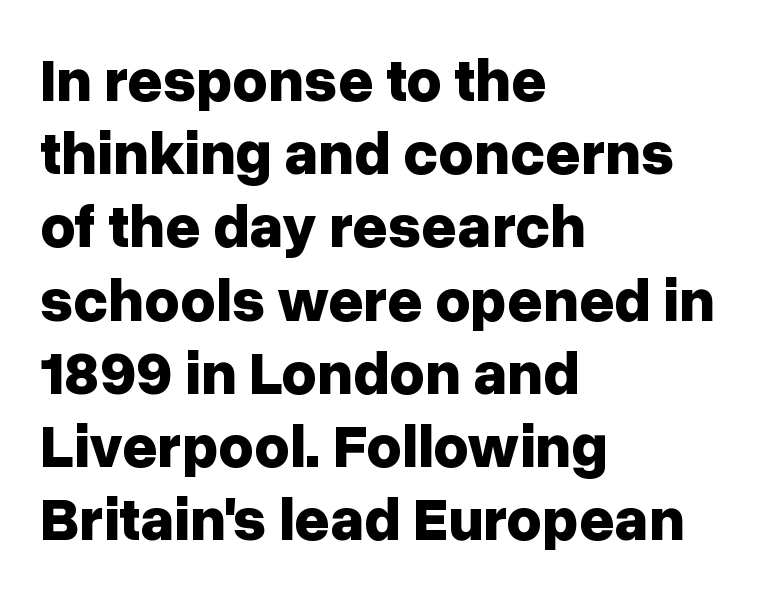
Q: Is the text bold? A: Yes.
Q: Is the text italic (slanted)? A: No, it is upright.
Q: Is the typeface a serif or a sans-serif typeface? A: Sans-serif.
Q: Is the text underlined? A: No.
Q: How is the paragraph aligned? A: Left-aligned.
Q: Is the spacing between letters normal or unusually wide? A: Normal.
Q: Width (condensed, normal, or wide)? A: Normal.
Q: Stroke contrast? A: Low.
Q: x-height? A: Medium.
Q: Monospaced? A: No.
